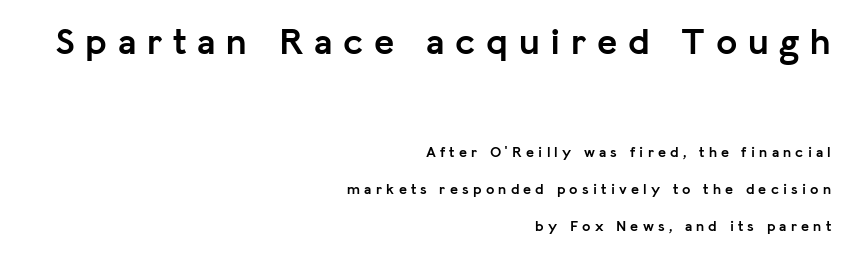
{"serif": "no", "italic": "no", "bold": "yes", "weight": "semibold", "width": "normal", "stroke_contrast": "low", "x_height": "medium", "monospaced": "no", "underline": "no", "align": "right", "line_spacing": "loose", "line_spacing_ratio": 2.48, "letter_spacing": "wide", "letter_spacing_em": 0.28, "larger_block": "first", "size_ratio": 2.53, "glyph_px": 38}
